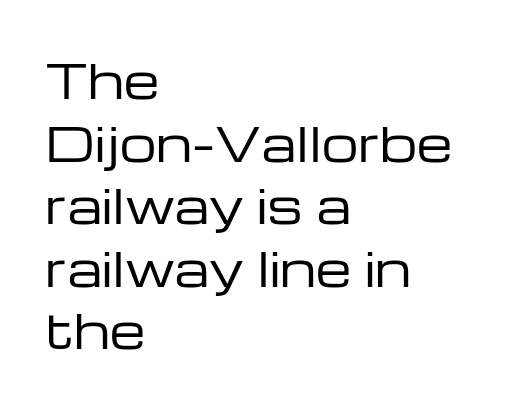
The string is rendered with underlining switched off. The text block is weighted toward the left margin, trailing off unevenly rightward. In terms of letterform style, serifs are entirely absent. You can tell it's not italic because the verticals are truly vertical. What's the leading like? Ordinary, nothing unusual.
